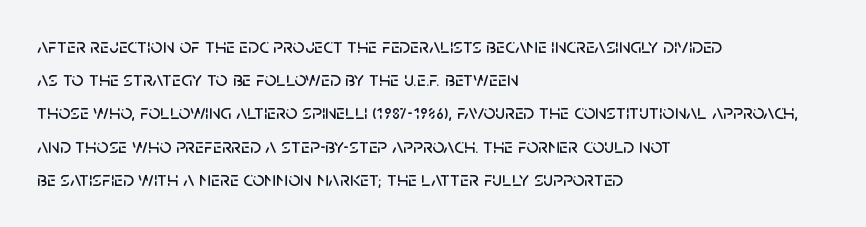
{"italic": "no", "underline": "no", "align": "left", "line_spacing": "normal", "line_spacing_ratio": 1.58, "letter_spacing": "normal", "letter_spacing_em": 0.0, "glyph_px": 21}
